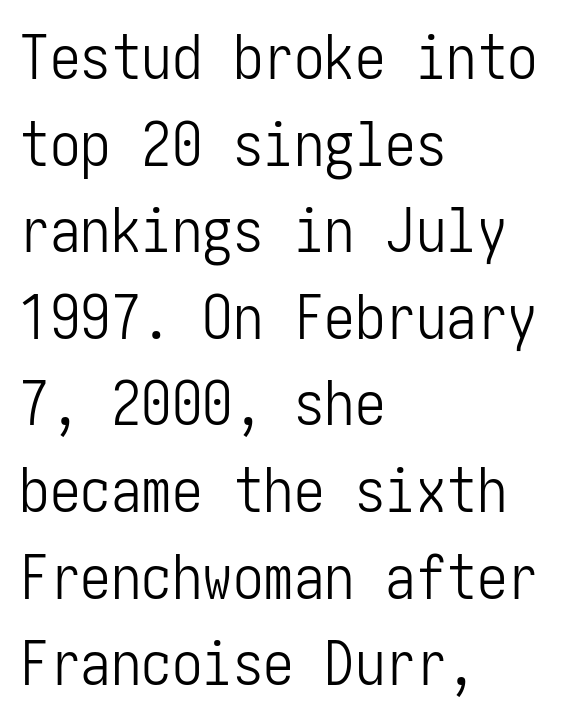
{"serif": "no", "italic": "no", "bold": "no", "weight": "light", "width": "condensed", "stroke_contrast": "low", "x_height": "medium", "underline": "no", "align": "left", "line_spacing": "normal", "line_spacing_ratio": 1.42, "letter_spacing": "normal", "letter_spacing_em": 0.0, "glyph_px": 61}
